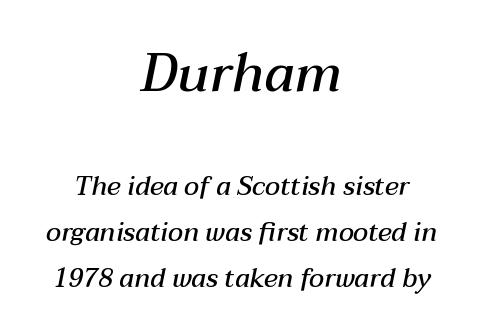
{"italic": "yes", "lean": "right", "slant_degrees": 12, "bold": "semi", "weight": "semibold", "width": "normal", "stroke_contrast": "medium", "x_height": "medium", "monospaced": "no", "underline": "no", "align": "center", "line_spacing_ratio": 1.77, "letter_spacing": "normal", "letter_spacing_em": 0.0, "larger_block": "first", "size_ratio": 2.04, "glyph_px": 53}
